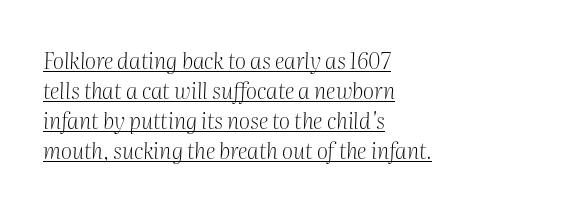
The image shows 22 px text type, italic (leaning right); set left-aligned, normal line spacing (1.36x), normal letter spacing, underlined.
